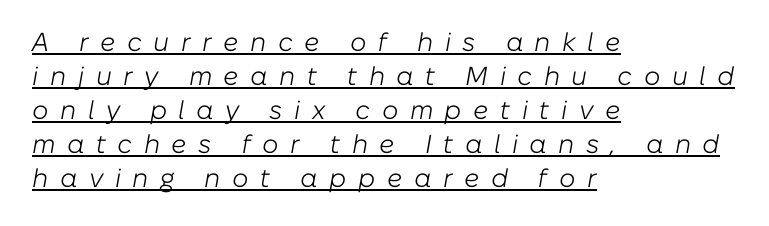
{"italic": "yes", "lean": "right", "slant_degrees": 10, "bold": "no", "underline": "yes", "align": "left", "line_spacing": "normal", "line_spacing_ratio": 1.31, "letter_spacing": "wide", "letter_spacing_em": 0.44, "glyph_px": 26}
